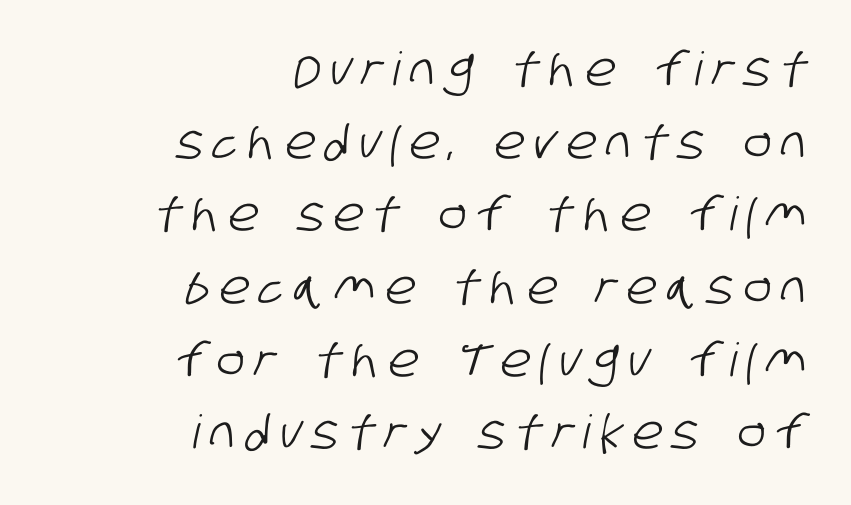
The image shows 46 px condensed sans-serif type; set right-aligned, normal line spacing (1.58x), unusually wide letter spacing (+0.22 em), not underlined; low stroke contrast and a large x-height.
